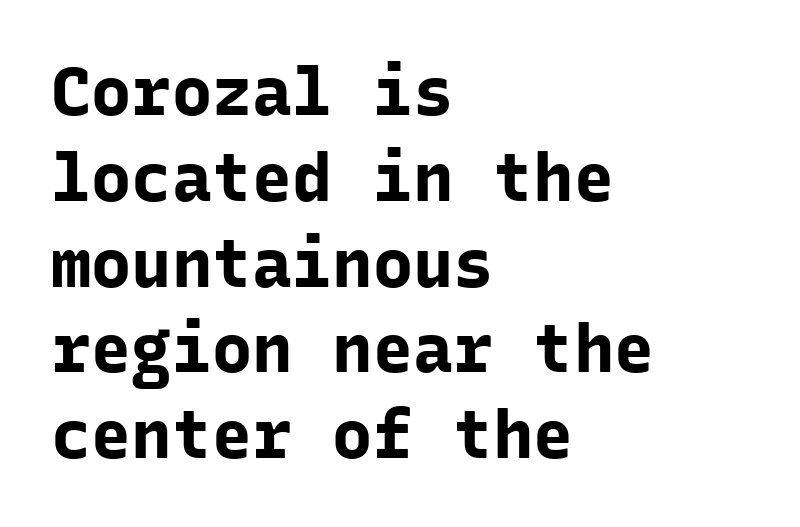
The image shows 67 px bold sans-serif type, upright, monospaced; set left-aligned, normal line spacing (1.28x), normal letter spacing, not underlined; low stroke contrast and a medium x-height.
